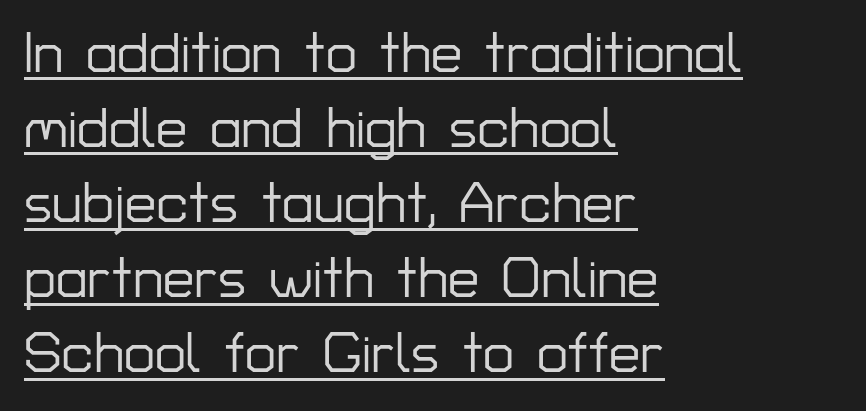
Q: Is the text italic (slanted)? A: No, it is upright.
Q: Is the typeface a serif or a sans-serif typeface? A: Sans-serif.
Q: Is the text underlined? A: Yes.
Q: How is the paragraph aligned? A: Left-aligned.
Q: Is the spacing between letters normal or unusually wide? A: Normal.
Q: Is the spacing between lines tight, normal or loose? A: Normal.
Q: Width (condensed, normal, or wide)? A: Normal.
Q: Stroke contrast? A: Low.
Q: x-height? A: Medium.
Q: Monospaced? A: No.
